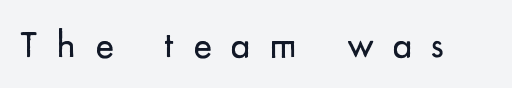
Q: Is the text bold? A: No.
Q: Is the text italic (slanted)? A: No, it is upright.
Q: Is the typeface a serif or a sans-serif typeface? A: Sans-serif.
Q: Is the text underlined? A: No.
Q: Is the spacing between letters normal or unusually wide? A: Unusually wide.
Q: Width (condensed, normal, or wide)? A: Normal.
Q: Stroke contrast? A: Low.
Q: x-height? A: Small.
Q: Monospaced? A: No.
